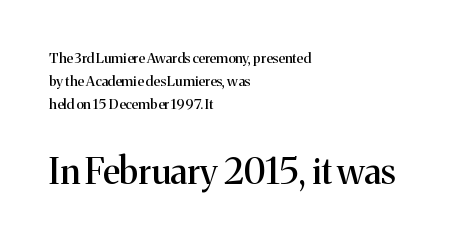
Proportional: the letters do not fall into vertical columns. The compositor pushed each line to the left boundary. The type sits square on the baseline with zero lean. Of the two passages, the one underneath uses the larger point size. Here the glyphs are tracked normally, forming tight word shapes.
